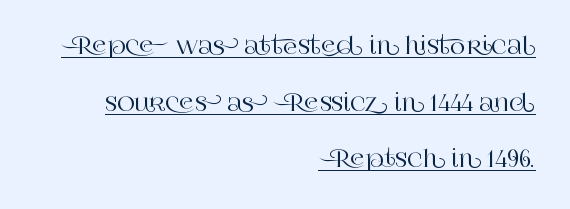
{"italic": "no", "underline": "yes", "align": "right", "line_spacing": "loose", "line_spacing_ratio": 2.36, "letter_spacing": "normal", "letter_spacing_em": 0.0, "glyph_px": 24}
